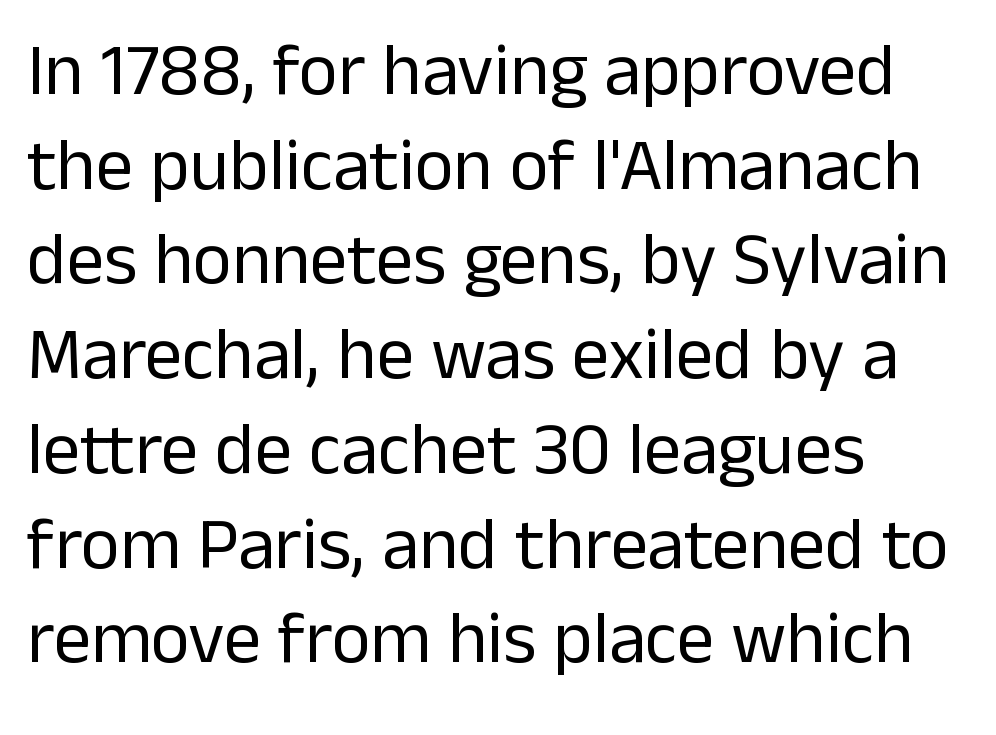
Q: Is the text bold? A: No.
Q: Is the text italic (slanted)? A: No, it is upright.
Q: Is the typeface a serif or a sans-serif typeface? A: Sans-serif.
Q: Is the text underlined? A: No.
Q: How is the paragraph aligned? A: Left-aligned.
Q: Is the spacing between letters normal or unusually wide? A: Normal.
Q: Is the spacing between lines tight, normal or loose? A: Normal.
Q: Width (condensed, normal, or wide)? A: Normal.
Q: Stroke contrast? A: Low.
Q: x-height? A: Medium.
Q: Monospaced? A: No.
